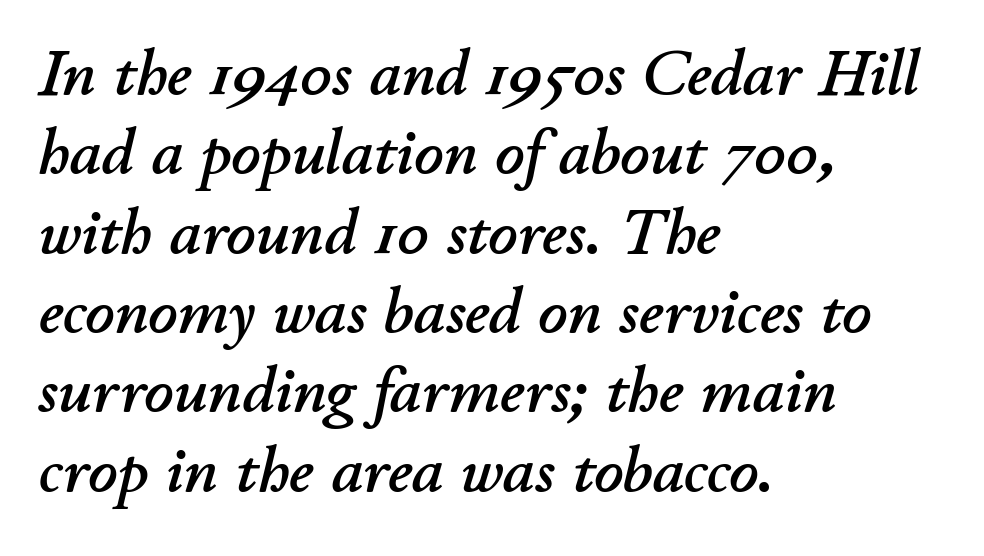
{"italic": "yes", "lean": "right", "slant_degrees": 11, "width": "normal", "stroke_contrast": "low", "x_height": "small", "monospaced": "no", "underline": "no", "align": "left", "line_spacing_ratio": 1.24, "letter_spacing": "normal", "letter_spacing_em": 0.0, "glyph_px": 64}
